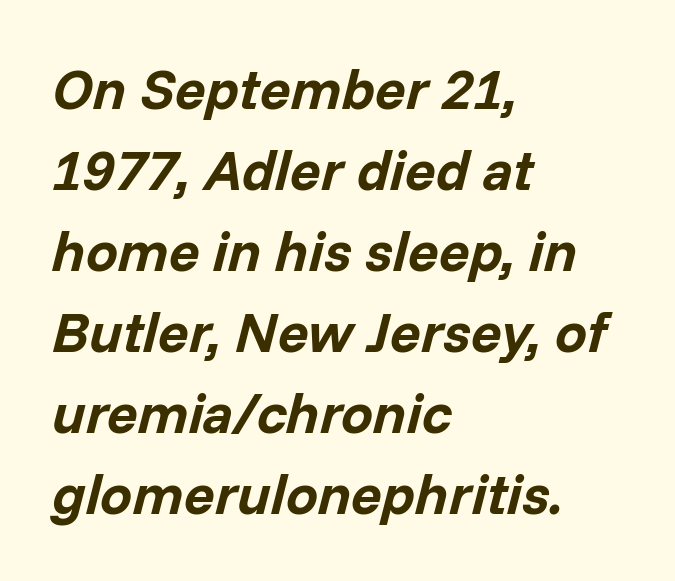
The image shows 57 px bold type, italic (leaning right); set left-aligned, normal line spacing (1.42x), normal letter spacing, not underlined; low stroke contrast and a medium x-height.
